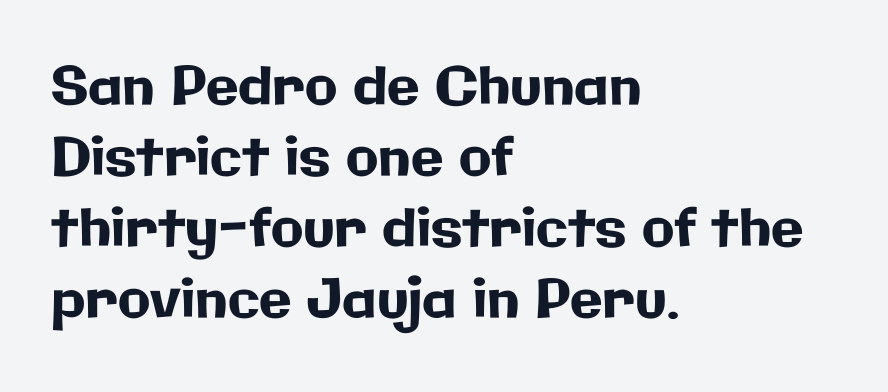
{"serif": "no", "italic": "no", "width": "normal", "stroke_contrast": "low", "x_height": "medium", "monospaced": "no", "underline": "no", "align": "left", "line_spacing": "normal", "line_spacing_ratio": 1.34, "letter_spacing": "normal", "letter_spacing_em": 0.0, "glyph_px": 53}
